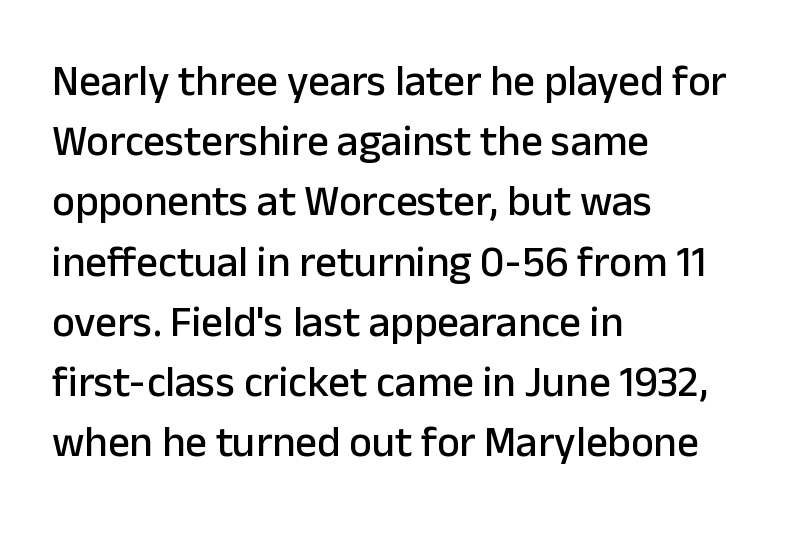
Style check: upright. Is this a fixed-width face? No — the glyphs have proportional, varying widths. The compositor pushed each line to the left boundary. Between one letter and the next there's only the usual sliver of space. The area under the type is left untouched. Letterform terminals end flat and unadorned throughout the passage.
